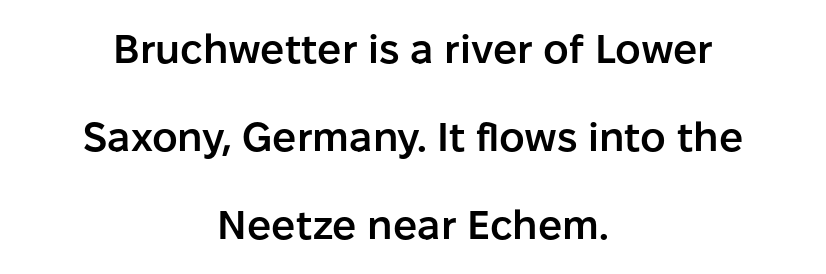
{"serif": "no", "italic": "no", "bold": "semi", "weight": "semibold", "width": "normal", "stroke_contrast": "low", "x_height": "medium", "monospaced": "no", "underline": "no", "align": "center", "line_spacing": "loose", "line_spacing_ratio": 2.2, "letter_spacing": "normal", "letter_spacing_em": 0.0, "glyph_px": 40}
